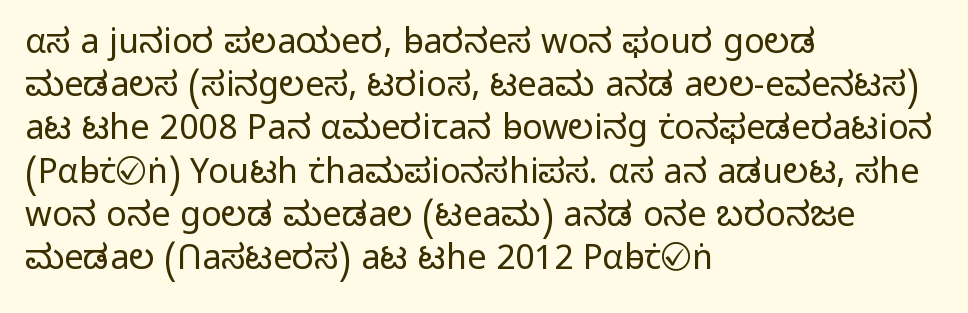
The image shows 34 px light sans-serif type, upright; set left-aligned, normal line spacing (1.27x), normal letter spacing, not underlined; low stroke contrast and a medium x-height.
